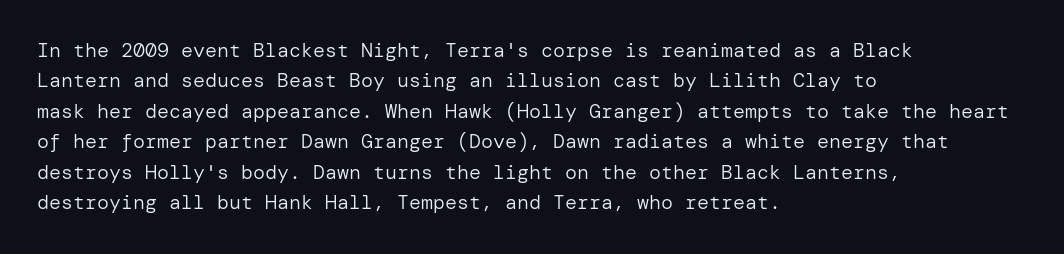
{"italic": "no", "bold": "no", "underline": "no", "align": "left", "line_spacing": "normal", "line_spacing_ratio": 1.52, "letter_spacing": "normal", "letter_spacing_em": 0.0, "glyph_px": 20}
